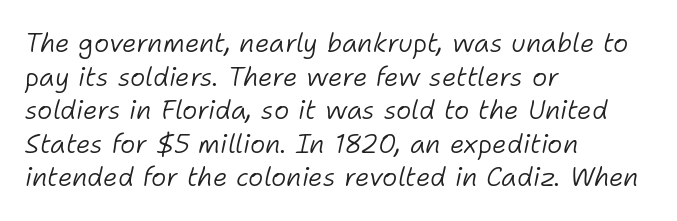
The image shows 26 px text type, italic (leaning right); set left-aligned, normal line spacing (1.29x), normal letter spacing, not underlined.
